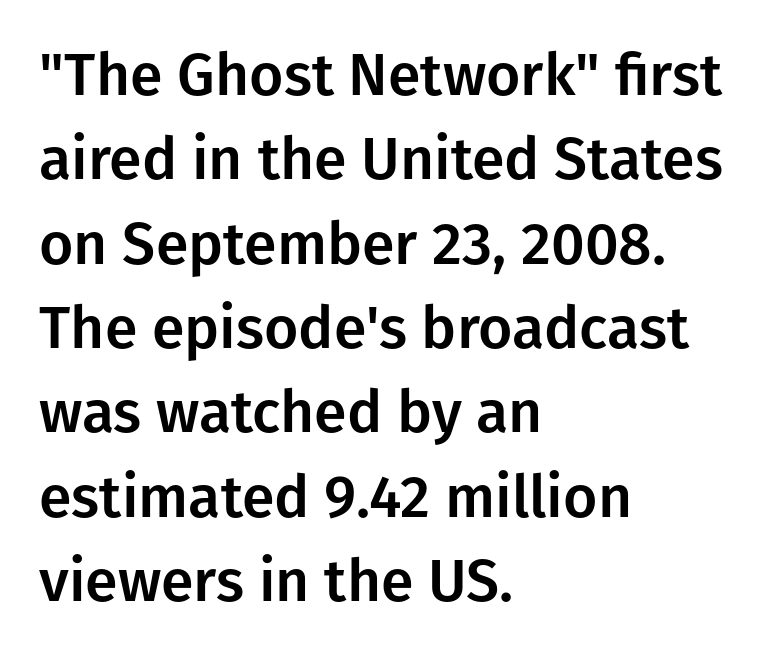
The image shows 59 px sans-serif type, upright; set left-aligned, normal line spacing (1.43x), normal letter spacing, not underlined; low stroke contrast and a medium x-height.
